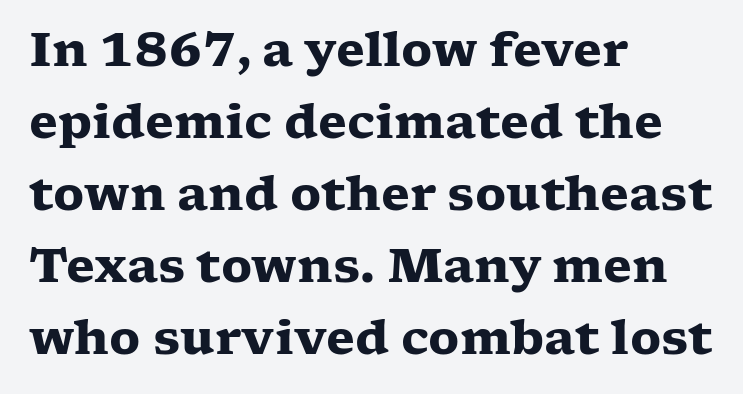
{"serif": "yes", "italic": "no", "bold": "yes", "weight": "heavy", "width": "wide", "stroke_contrast": "low", "x_height": "medium", "monospaced": "no", "underline": "no", "align": "left", "line_spacing": "normal", "line_spacing_ratio": 1.53, "letter_spacing": "normal", "letter_spacing_em": 0.0, "glyph_px": 47}
